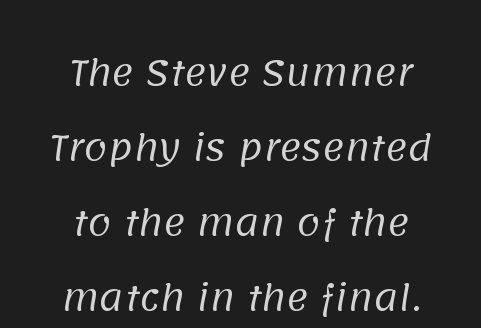
The image shows 34 px regular-weight sans-serif type; set loose line spacing (2.21x), normal letter spacing, not underlined; low stroke contrast and a large x-height.
